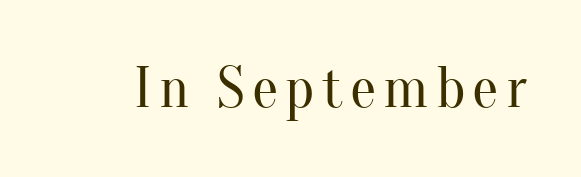
Q: Is the text bold? A: No.
Q: Is the text italic (slanted)? A: No, it is upright.
Q: Is the typeface a serif or a sans-serif typeface? A: Serif.
Q: Is the text underlined? A: No.
Q: Width (condensed, normal, or wide)? A: Normal.
Q: Stroke contrast? A: Medium.
Q: x-height? A: Small.
Q: Monospaced? A: No.
